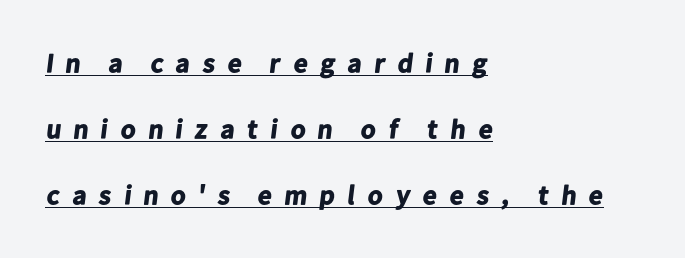
A dark, heavy texture on the line: the type is bold. The rendering uses the underline text-decoration. Spacing between characters has been opened up far beyond the box default. Quick note: interline space is abundant. The passage is arranged the way most books set body copy — flush left.
